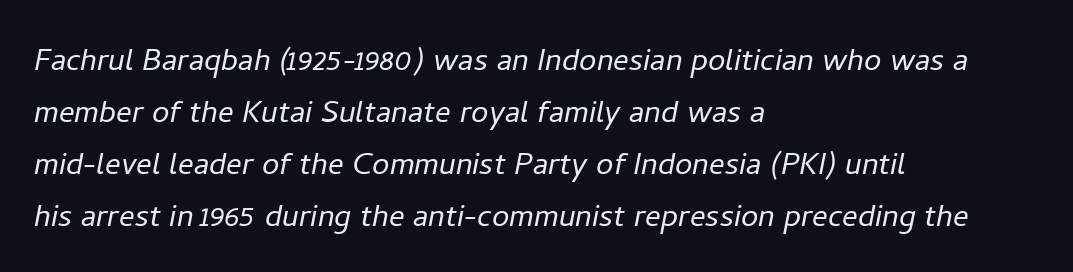
The image shows 39 px light type, italic (leaning right); set left-aligned, normal line spacing (1.33x), normal letter spacing, not underlined; low stroke contrast and a medium x-height.
